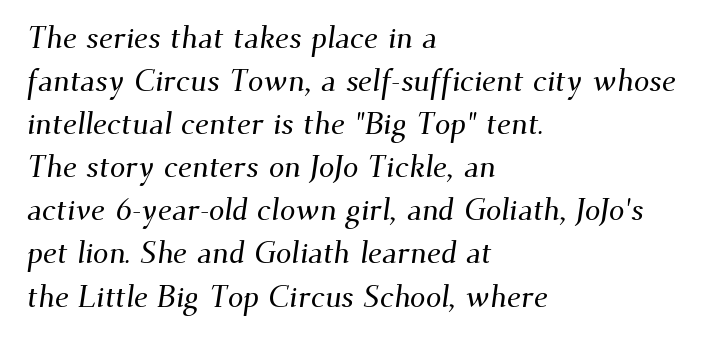
{"serif": "yes", "width": "normal", "stroke_contrast": "medium", "x_height": "small", "monospaced": "no", "underline": "no", "align": "left", "line_spacing": "normal", "line_spacing_ratio": 1.39, "letter_spacing": "normal", "letter_spacing_em": 0.0, "glyph_px": 31}
